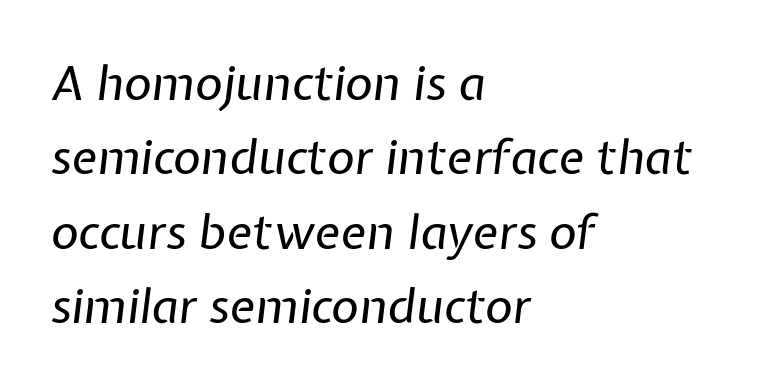
{"italic": "yes", "lean": "right", "slant_degrees": 7, "bold": "no", "weight": "regular", "width": "normal", "stroke_contrast": "low", "x_height": "medium", "monospaced": "no", "underline": "no", "align": "left", "line_spacing": "normal", "line_spacing_ratio": 1.55, "letter_spacing": "normal", "letter_spacing_em": 0.0, "glyph_px": 48}
